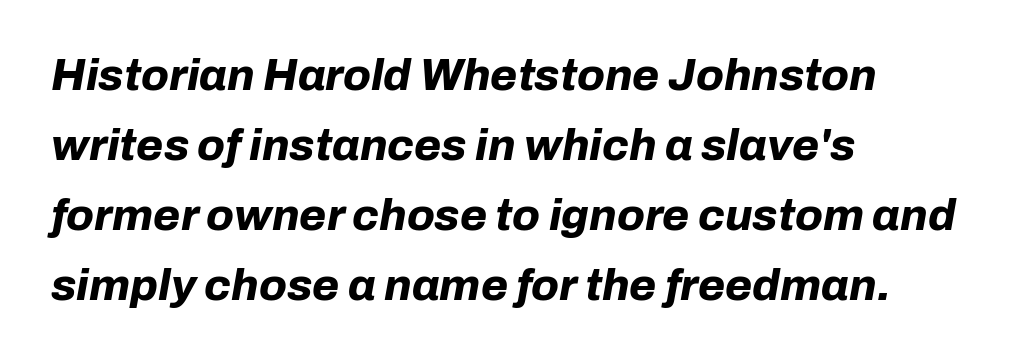
These lines keep a tight, regular rhythm from letter to letter. The specimen reads as italic at a glance. Short and long lines alike share a common starting point at left. Normally led — the rows are evenly, conventionally spaced.
